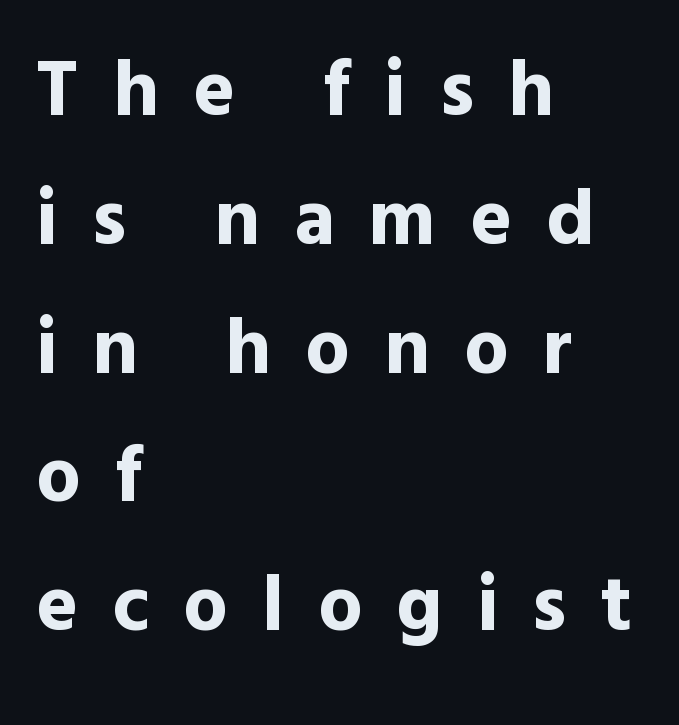
In terms of leading, this rendering sits right in the middle. Do the characters align in a grid? No, the font is proportional. Posture: vertical. Only glyphs here, with clear space below each row.
